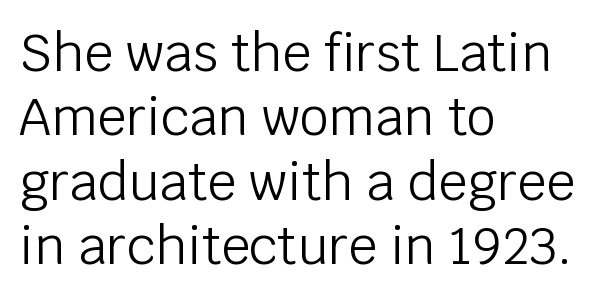
This sample is left-justified, so line endings fall wherever the words run out. Unlike italic type, these characters show no tilt at all. How are the letters spaced? Ordinarily, with no added tracking. Regarding leading, the lines here are spaced in the standard way. A bare baseline throughout the passage. No feet cap the strokes, marking this as sans-serif type.
